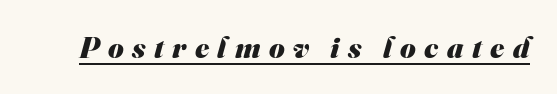
Q: Is the text bold? A: Yes.
Q: Is the typeface a serif or a sans-serif typeface? A: Sans-serif.
Q: Is the text underlined? A: Yes.
Q: Is the spacing between letters normal or unusually wide? A: Unusually wide.
Q: Width (condensed, normal, or wide)? A: Normal.
Q: Stroke contrast? A: Medium.
Q: x-height? A: Small.
Q: Monospaced? A: No.
